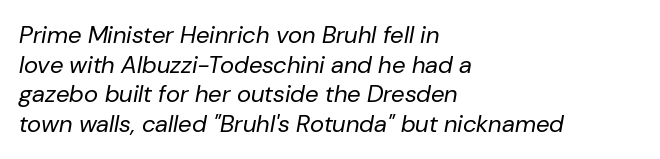
{"italic": "yes", "lean": "right", "slant_degrees": 10, "bold": "no", "underline": "no", "align": "left", "line_spacing_ratio": 1.23, "letter_spacing": "normal", "letter_spacing_em": 0.0, "glyph_px": 24}
